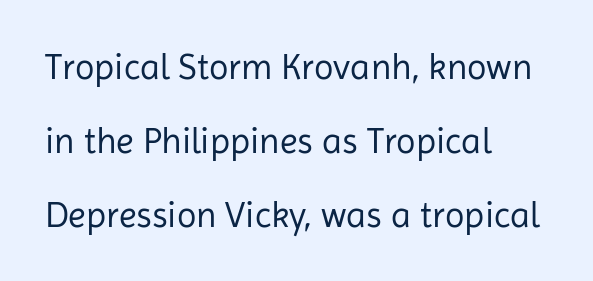
The image shows 36 px regular-weight sans-serif type, upright; set left-aligned, loose line spacing (2.05x), normal letter spacing, not underlined; low stroke contrast and a medium x-height.
